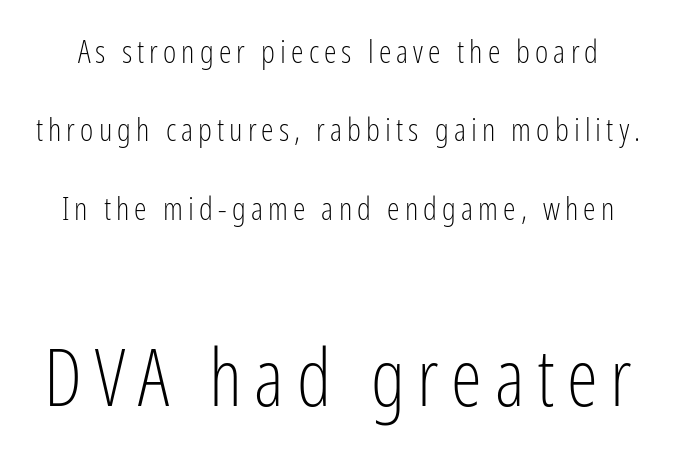
Posture: straight, roman, zero tilt. To sum up the face: it is a sans, with no serifs. Reading top to bottom, the characters get bigger at the block break. Letters rest on an invisible, unmarked baseline. Caption: face not bold, strokes unweighted.
